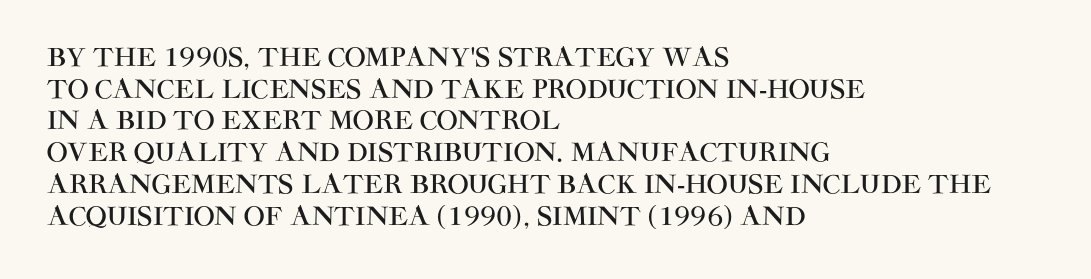
{"italic": "no", "underline": "no", "align": "left", "line_spacing": "normal", "line_spacing_ratio": 1.27, "letter_spacing": "normal", "letter_spacing_em": 0.0, "glyph_px": 25}
